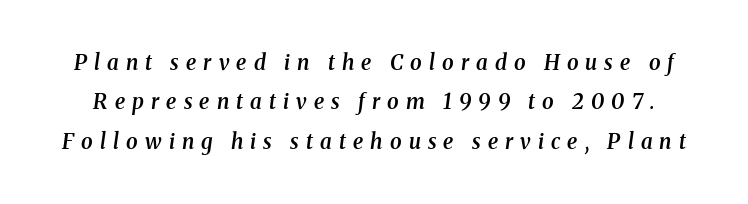
Q: Is the text bold? A: Semi-bold.
Q: Is the text italic (slanted)? A: Yes, it leans right by about 8 degrees.
Q: Is the text underlined? A: No.
Q: Is the spacing between letters normal or unusually wide? A: Unusually wide.
